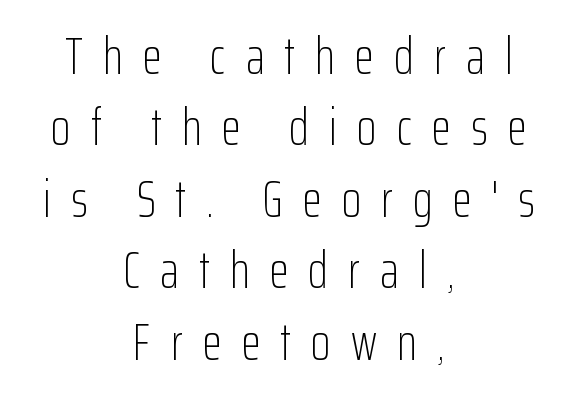
The leading is moderate, giving the passage an even texture. Type style note: lacks serifs. Centered paragraph, ragged on both sides. The lettering holds an erect, upright posture throughout.
